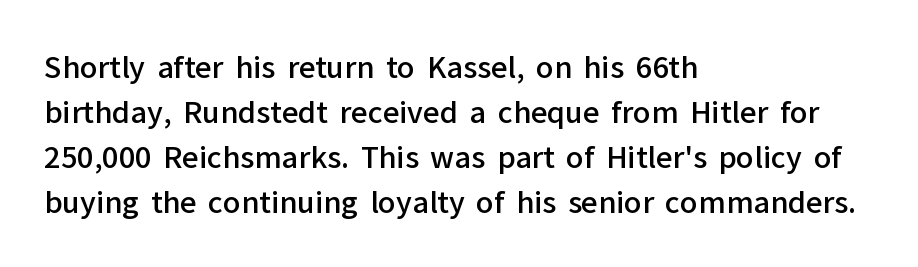
{"serif": "no", "italic": "no", "bold": "semi", "weight": "semibold", "width": "normal", "stroke_contrast": "low", "x_height": "medium", "monospaced": "no", "underline": "no", "align": "left", "line_spacing": "normal", "line_spacing_ratio": 1.55, "letter_spacing": "normal", "letter_spacing_em": 0.0, "glyph_px": 29}
